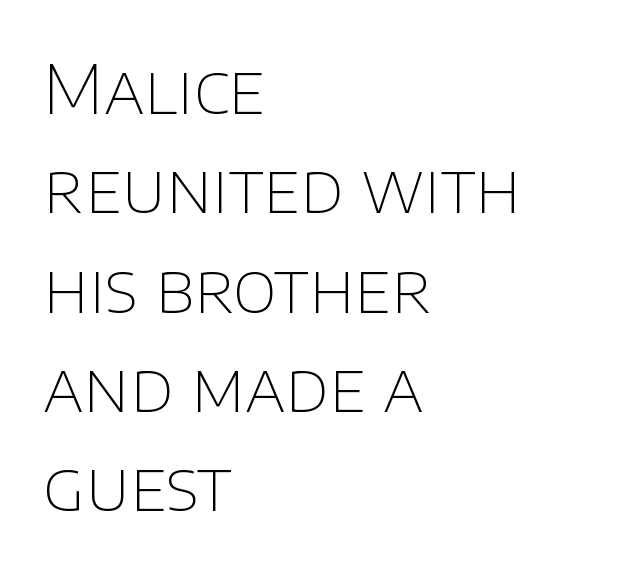
{"serif": "no", "italic": "no", "bold": "no", "weight": "thin", "width": "normal", "stroke_contrast": "low", "x_height": "large", "monospaced": "no", "underline": "no", "align": "left", "line_spacing": "normal", "line_spacing_ratio": 1.46, "letter_spacing": "normal", "letter_spacing_em": 0.0, "glyph_px": 68}
